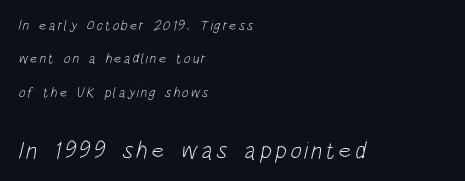
The later block is typeset at a bigger size than the earlier block. In CSS terms this would be text-align: left. The rendering uses a large line-height, opening up the rows. The font is comparable to plain body text, perhaps lighter. The gap between lines stays unmarked.
